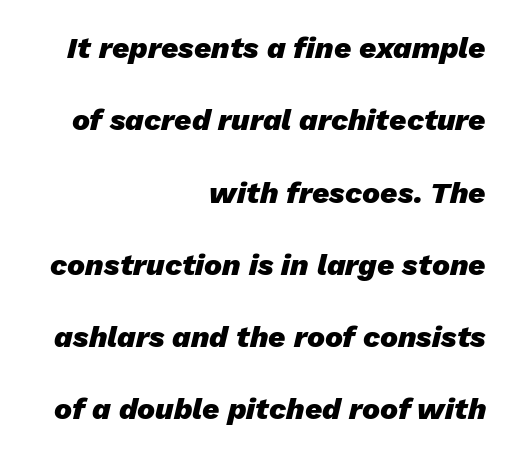
{"italic": "yes", "lean": "right", "slant_degrees": 13, "bold": "yes", "weight": "heavy", "width": "normal", "stroke_contrast": "low", "x_height": "medium", "monospaced": "no", "underline": "no", "align": "right", "line_spacing": "loose", "line_spacing_ratio": 2.41, "letter_spacing": "normal", "letter_spacing_em": 0.0, "glyph_px": 30}
